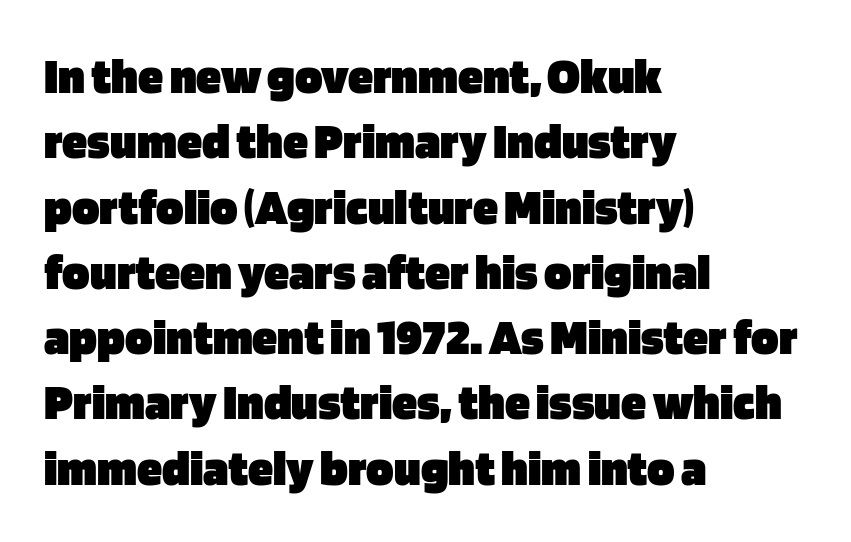
The image shows 51 px heavy sans-serif type, upright; set left-aligned, normal line spacing (1.28x), normal letter spacing, not underlined; low stroke contrast and a large x-height.
